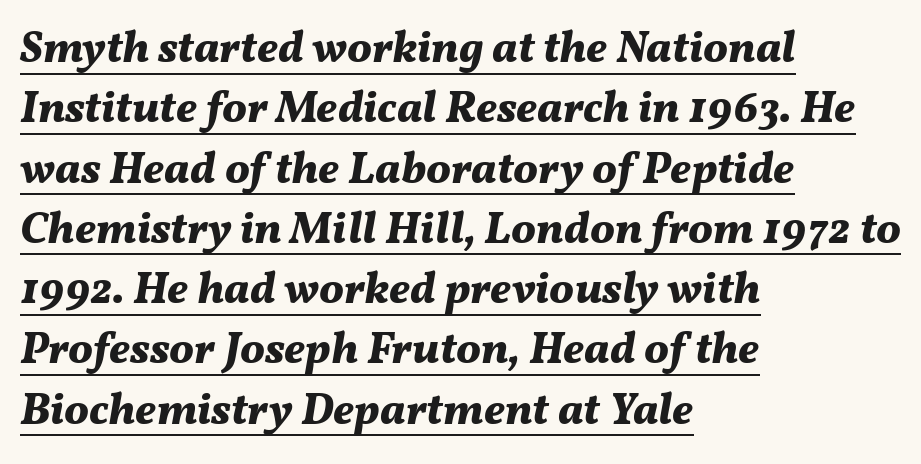
If you drew a ruler down the left edge, every line would touch it. Weight: bold. Characters are canted at an angle relative to the baseline's perpendicular. The type is set solid horizontally, with unmodified tracking. The passage shown is underscored from start to finish.
